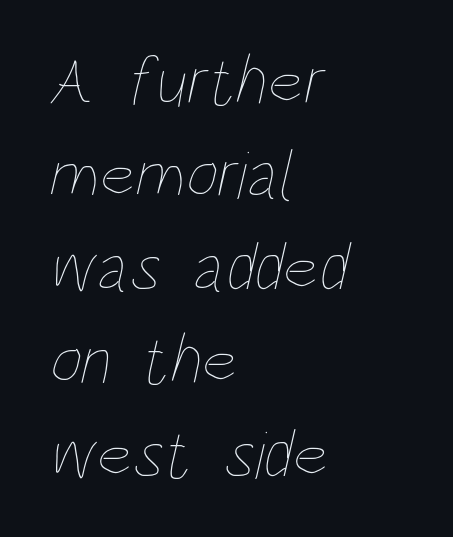
The image shows 69 px thin, condensed type; set left-aligned, normal line spacing (1.35x), normal letter spacing, not underlined; low stroke contrast and a large x-height.
